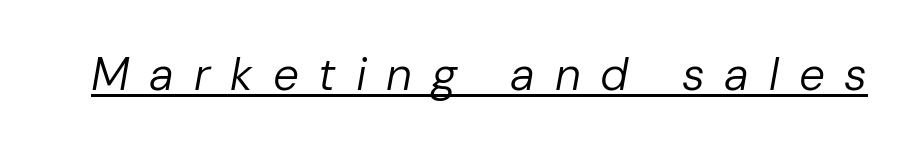
{"italic": "yes", "lean": "right", "slant_degrees": 10, "bold": "no", "weight": "regular", "width": "normal", "stroke_contrast": "low", "x_height": "medium", "monospaced": "no", "underline": "yes", "letter_spacing": "wide", "letter_spacing_em": 0.43, "glyph_px": 46}
